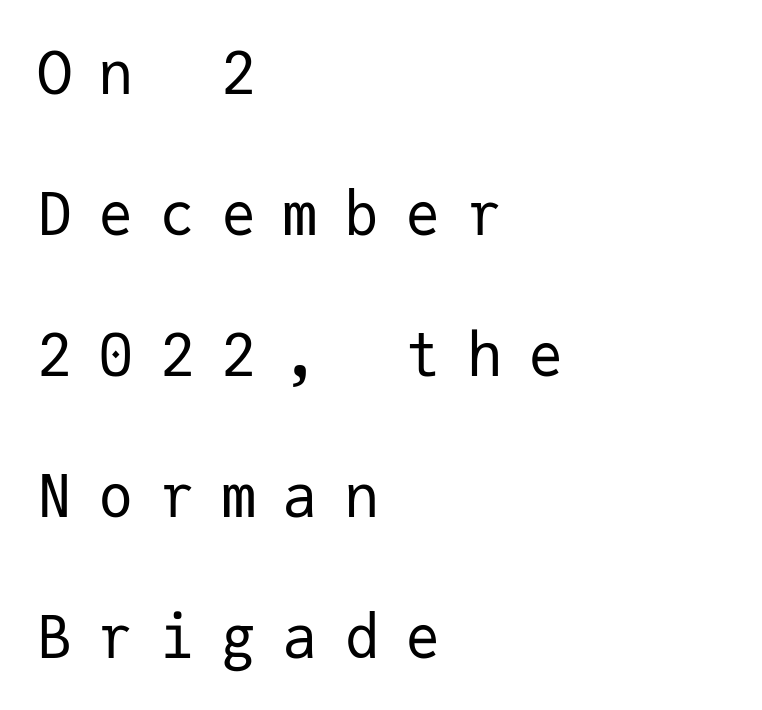
Clear beneath every line of the passage. The lines in this sample share a left origin and differ only in where they stop. Think of a typewriter: that constant character pitch is what you see here. Is the letter spacing exaggerated? Yes — the characters are pushed far apart. The passage shown stacks its lines with a broad gap.
